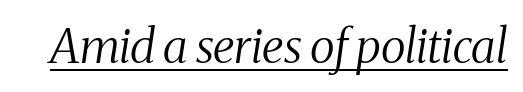
Q: Is the text bold? A: No.
Q: Is the text italic (slanted)? A: Yes, it leans right by about 8 degrees.
Q: Is the typeface a serif or a sans-serif typeface? A: Serif.
Q: Is the text underlined? A: Yes.
Q: Is the spacing between letters normal or unusually wide? A: Normal.
Q: Width (condensed, normal, or wide)? A: Condensed.
Q: Stroke contrast? A: Medium.
Q: x-height? A: Medium.
Q: Monospaced? A: No.
